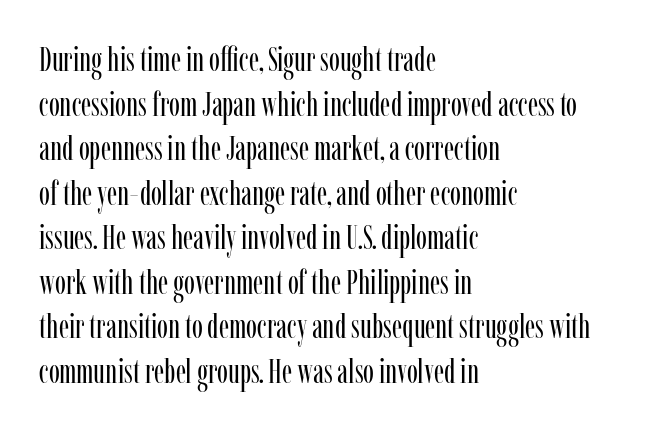
Q: Is the text bold? A: No.
Q: Is the text italic (slanted)? A: No, it is upright.
Q: Is the typeface a serif or a sans-serif typeface? A: Serif.
Q: Is the text underlined? A: No.
Q: How is the paragraph aligned? A: Left-aligned.
Q: Is the spacing between letters normal or unusually wide? A: Normal.
Q: Is the spacing between lines tight, normal or loose? A: Normal.
Q: Width (condensed, normal, or wide)? A: Condensed.
Q: Stroke contrast? A: Low.
Q: x-height? A: Medium.
Q: Monospaced? A: No.
